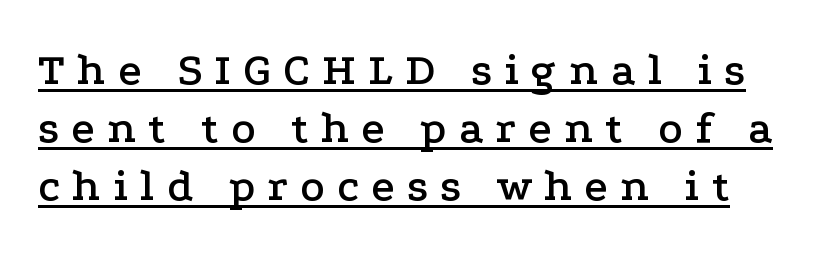
Glance below the letters and you will spot a drawn line. Note the varied advance widths — an 'i' is clearly narrower than an 'm'. Line spacing here is normal. Check where the strokes stop: tiny serifs finish them off. Notice how the stems are strictly vertical — no italics here.
